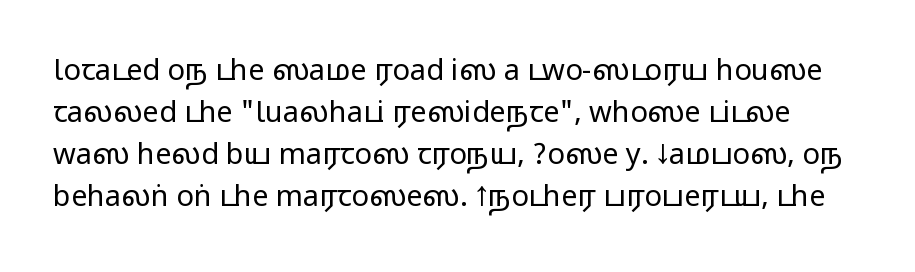
The image shows 29 px wide sans-serif type, upright; set normal line spacing (1.45x), normal letter spacing, not underlined; medium stroke contrast.
